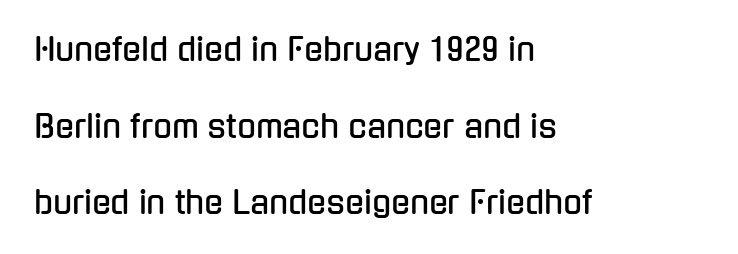
Q: Is the text italic (slanted)? A: No, it is upright.
Q: Is the typeface a serif or a sans-serif typeface? A: Sans-serif.
Q: Is the text underlined? A: No.
Q: How is the paragraph aligned? A: Left-aligned.
Q: Is the spacing between letters normal or unusually wide? A: Normal.
Q: Is the spacing between lines tight, normal or loose? A: Loose.
Q: Width (condensed, normal, or wide)? A: Condensed.
Q: Stroke contrast? A: Low.
Q: x-height? A: Medium.
Q: Monospaced? A: No.
